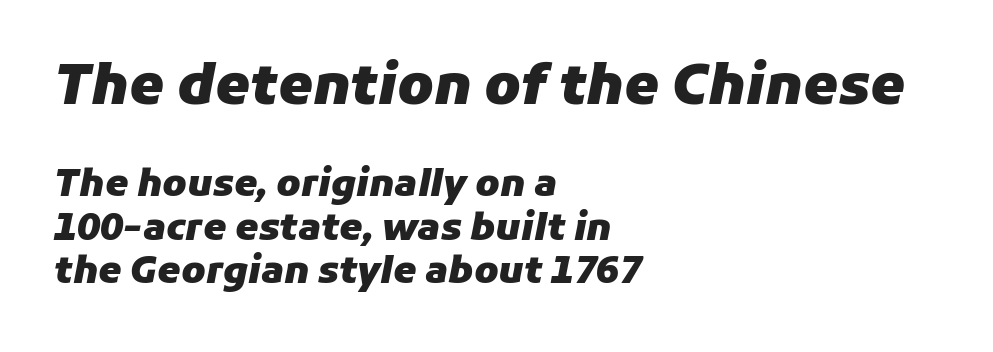
Q: Is the text bold? A: Yes.
Q: Is the text italic (slanted)? A: Yes, it leans right by about 11 degrees.
Q: Is the text underlined? A: No.
Q: How is the paragraph aligned? A: Left-aligned.
Q: Is the spacing between letters normal or unusually wide? A: Normal.
Q: Which block of text is set in a larger size, the first (top) or the second (bottom)? A: The first (top) one.
Q: Width (condensed, normal, or wide)? A: Normal.
Q: Stroke contrast? A: Low.
Q: x-height? A: Medium.
Q: Monospaced? A: No.
